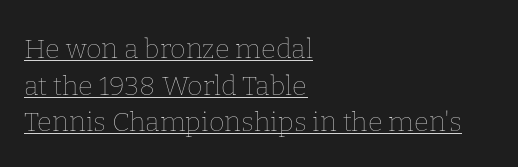
The image shows 27 px text type, upright; set left-aligned, normal line spacing (1.36x), normal letter spacing, underlined.
